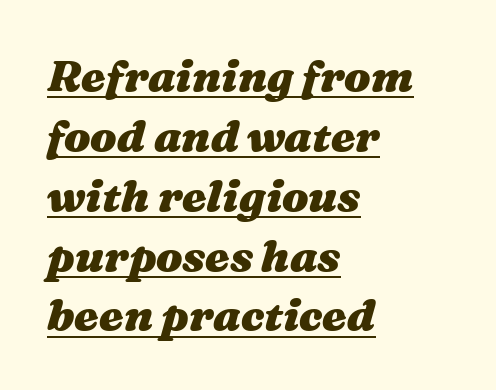
The image shows 44 px heavy, wide type, italic (leaning right); set left-aligned, normal line spacing (1.36x), normal letter spacing, underlined; medium stroke contrast and a medium x-height.
